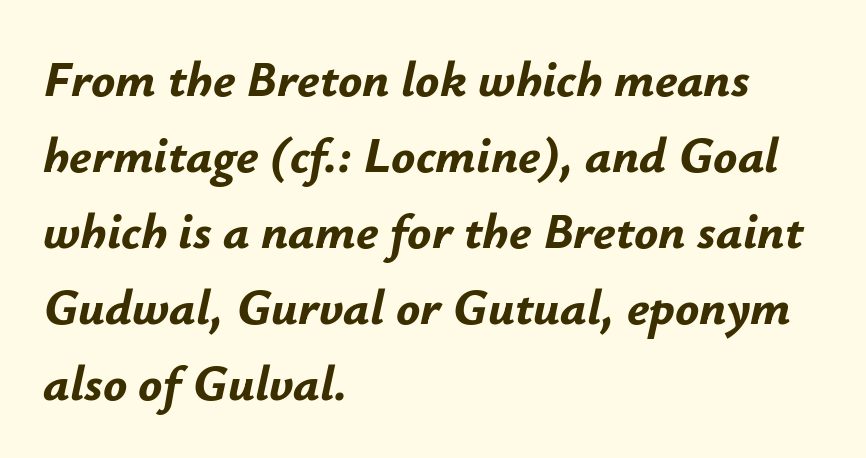
This sample uses an oblique cut, with every glyph tilted off the vertical. The letters sit at their default tracking, neither squeezed nor spread. Looks like regular typesetting: each glyph gets only the width it needs. Every letter is thick-stroked: bold, no question. The line-height multiplier appears to be the usual default.
